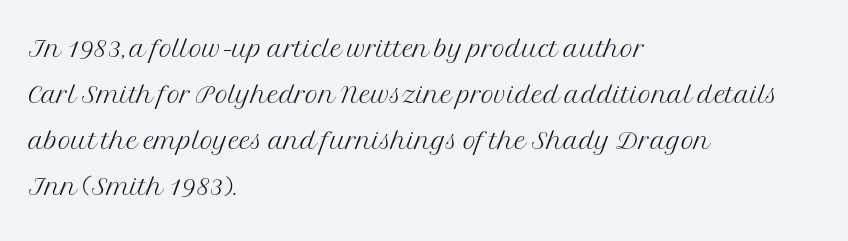
{"serif": "yes", "bold": "no", "weight": "light", "width": "normal", "stroke_contrast": "medium", "x_height": "medium", "monospaced": "no", "underline": "no", "align": "left", "line_spacing": "normal", "line_spacing_ratio": 1.28, "letter_spacing": "normal", "letter_spacing_em": 0.0, "glyph_px": 36}
